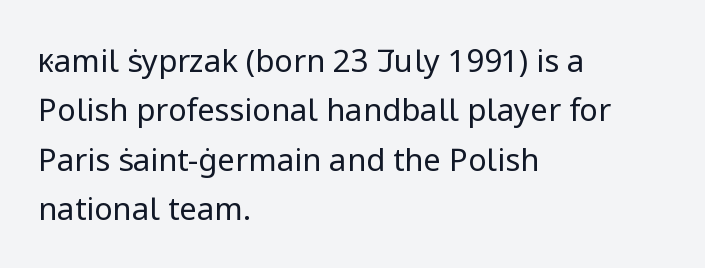
Q: Is the text bold? A: No.
Q: Is the text italic (slanted)? A: No, it is upright.
Q: Is the typeface a serif or a sans-serif typeface? A: Sans-serif.
Q: Is the text underlined? A: No.
Q: How is the paragraph aligned? A: Left-aligned.
Q: Is the spacing between letters normal or unusually wide? A: Normal.
Q: Is the spacing between lines tight, normal or loose? A: Normal.
Q: Width (condensed, normal, or wide)? A: Normal.
Q: Stroke contrast? A: Low.
Q: x-height? A: Medium.
Q: Monospaced? A: No.
